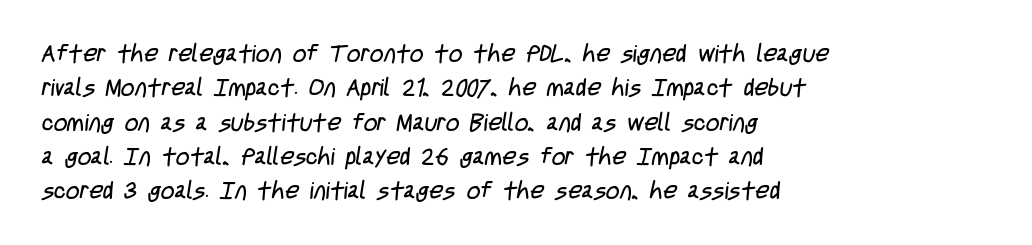
Underline: absent. These lines keep a tight, regular rhythm from letter to letter. Baseline-to-baseline distance is the conventional proportion of letter height. Which margin do the lines hug? The left one — the right edge is uneven. Bold? No — there's no thickening of the strokes.
